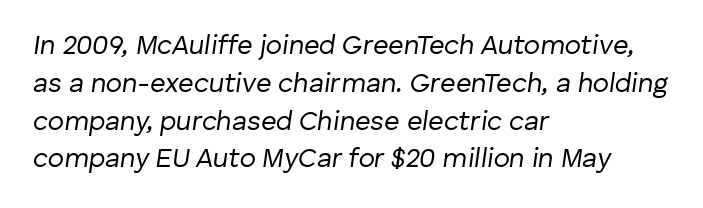
Q: Is the text bold? A: No.
Q: Is the text italic (slanted)? A: Yes, it leans right by about 8 degrees.
Q: Is the text underlined? A: No.
Q: How is the paragraph aligned? A: Left-aligned.
Q: Is the spacing between letters normal or unusually wide? A: Normal.
Q: Is the spacing between lines tight, normal or loose? A: Normal.
